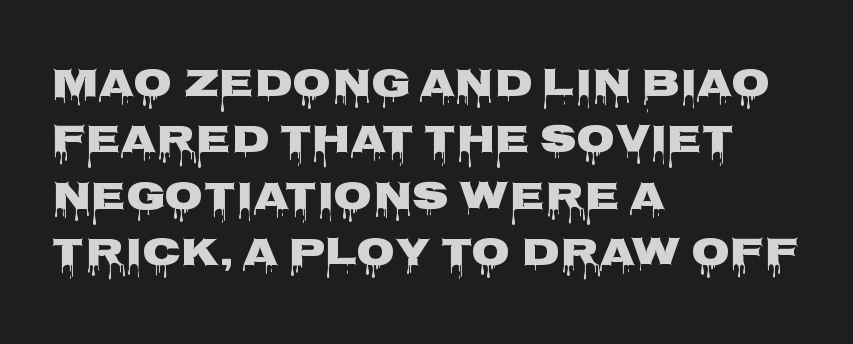
Q: Is the text italic (slanted)? A: No, it is upright.
Q: Is the typeface a serif or a sans-serif typeface? A: Sans-serif.
Q: Is the text underlined? A: No.
Q: How is the paragraph aligned? A: Left-aligned.
Q: Is the spacing between letters normal or unusually wide? A: Normal.
Q: Is the spacing between lines tight, normal or loose? A: Normal.
Q: Width (condensed, normal, or wide)? A: Wide.
Q: Stroke contrast? A: Low.
Q: x-height? A: Large.
Q: Monospaced? A: No.
